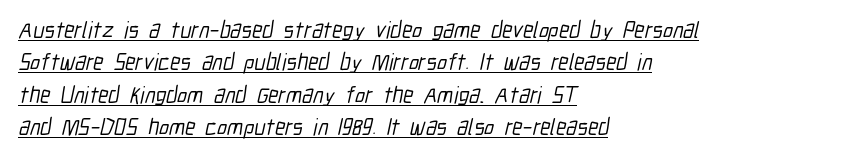
{"underline": "yes", "align": "left", "line_spacing": "normal", "line_spacing_ratio": 1.41, "letter_spacing": "normal", "letter_spacing_em": 0.0, "glyph_px": 23}
